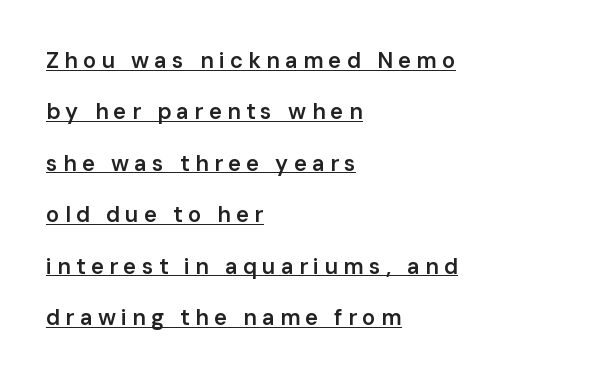
{"italic": "no", "bold": "semi", "underline": "yes", "align": "left", "line_spacing": "loose", "line_spacing_ratio": 2.34, "letter_spacing": "wide", "letter_spacing_em": 0.24, "glyph_px": 22}
